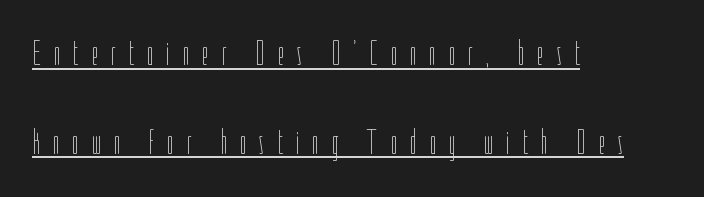
Q: Is the text bold? A: No.
Q: Is the text italic (slanted)? A: No, it is upright.
Q: Is the text underlined? A: Yes.
Q: How is the paragraph aligned? A: Left-aligned.
Q: Is the spacing between letters normal or unusually wide? A: Unusually wide.
Q: Is the spacing between lines tight, normal or loose? A: Loose.
Q: Width (condensed, normal, or wide)? A: Condensed.
Q: Stroke contrast? A: Low.
Q: x-height? A: Medium.
Q: Monospaced? A: No.
